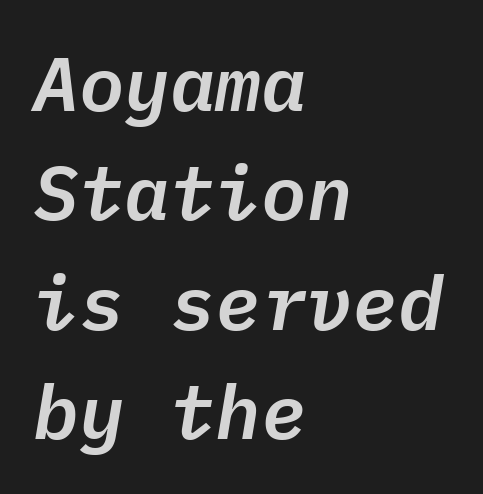
What stands out about the letter spacing? Nothing — it is the standard amount. Underlining? Definitely not there. Do the characters align in a grid? Yes, the font is monospaced. Horizontal bands of white between lines are of average thickness. The glyphs look as if they've been sheared to an angle. Notice how the passage keeps a crisp vertical edge on the left only.
